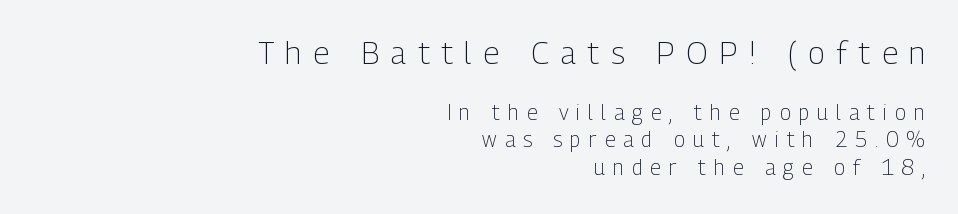
This is the regular roman posture of the typeface. The type family on display is of the sans-serif kind. A student would notice the top passage is typeset larger than what follows. Note the varied advance widths — an 'i' is clearly narrower than an 'm'. Compared with typical body copy, the letter spacing here is much looser. Does the copy run flush right? Yes — the right margin is perfectly even.
